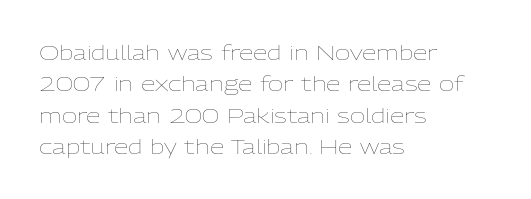
{"italic": "no", "bold": "no", "underline": "no", "align": "left", "line_spacing": "normal", "line_spacing_ratio": 1.5, "letter_spacing": "normal", "letter_spacing_em": 0.0, "glyph_px": 21}
